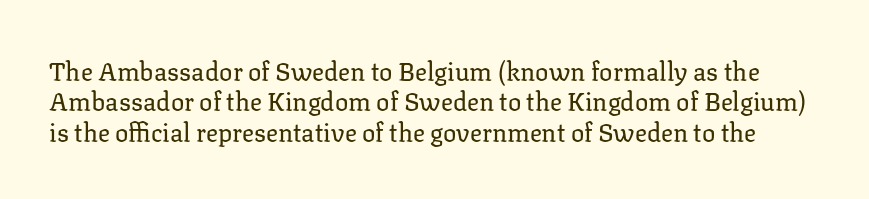
Is the type heavy? It reads as light-to-regular instead. Tracking here is standard; glyphs follow each other at the usual distance. Letters rest on an invisible, unmarked baseline. The axis of the letterforms is exactly vertical.
